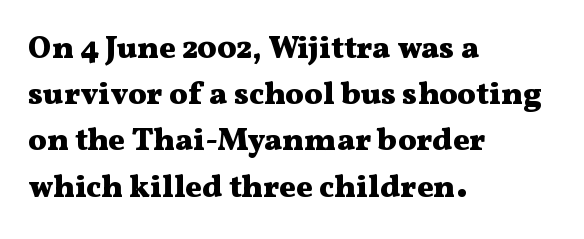
{"serif": "yes", "italic": "no", "bold": "yes", "weight": "heavy", "width": "wide", "stroke_contrast": "medium", "x_height": "medium", "monospaced": "no", "underline": "no", "align": "left", "line_spacing": "normal", "line_spacing_ratio": 1.49, "letter_spacing": "normal", "letter_spacing_em": 0.0, "glyph_px": 31}
